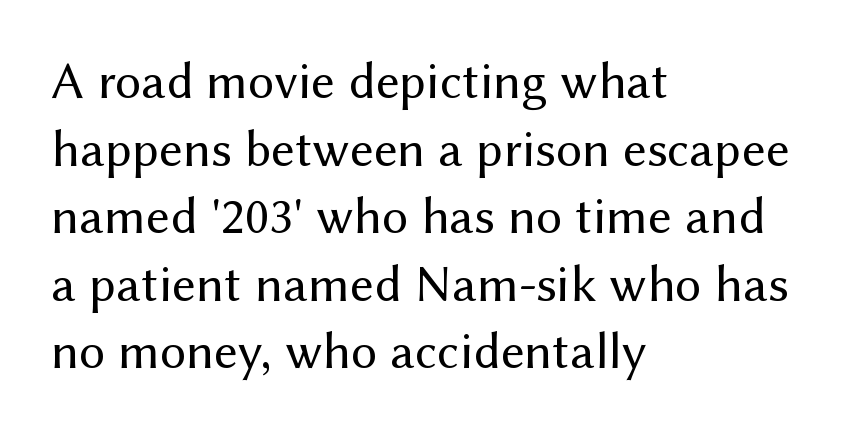
Type without underlining. This sample uses a sans-serif face. Vertical strokes here are truly vertical. The vertical gap from one line to the next is medium. The line texture is even and compact thanks to regular tracking. Think of a printed novel: that variable character pitch is what you see here.
